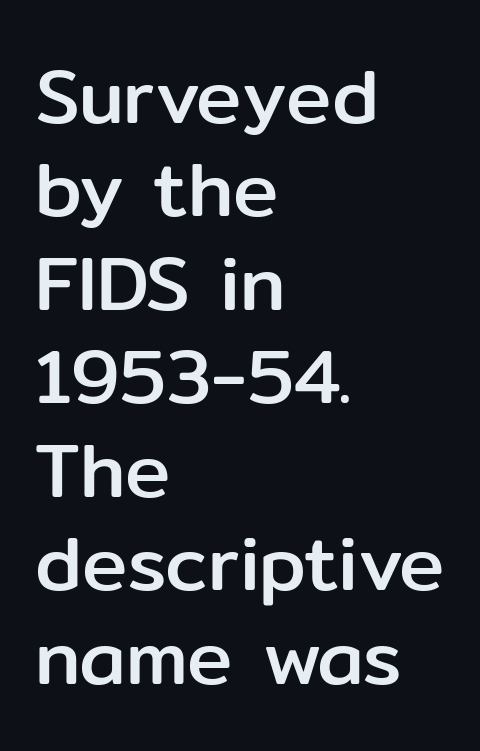
{"serif": "no", "italic": "no", "width": "normal", "stroke_contrast": "low", "x_height": "medium", "monospaced": "no", "underline": "no", "align": "left", "line_spacing_ratio": 1.23, "letter_spacing": "normal", "letter_spacing_em": 0.0, "glyph_px": 76}
